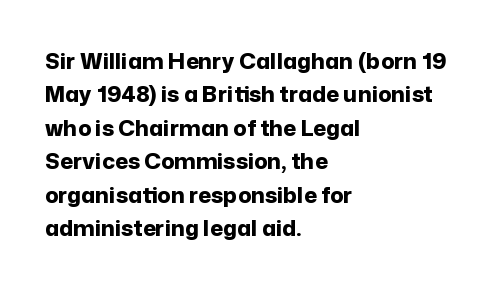
Q: Is the text bold? A: Yes.
Q: Is the text italic (slanted)? A: No, it is upright.
Q: Is the text underlined? A: No.
Q: How is the paragraph aligned? A: Left-aligned.
Q: Is the spacing between letters normal or unusually wide? A: Normal.
Q: Is the spacing between lines tight, normal or loose? A: Normal.
